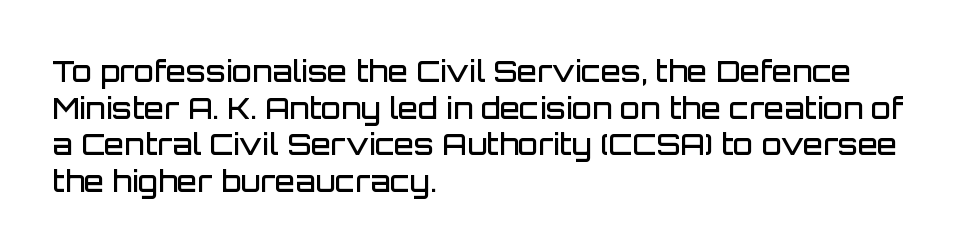
The face used here is a semibold: visibly heavier than regular, lighter than bold. A typesetter would call this leading conventional body-copy spacing. The font's upright variant was chosen for this text. The passage shown is not underscored anywhere. The tracking reads as untouched default to a designer's eye. What kind of face is this? One without serifs — a sans.
